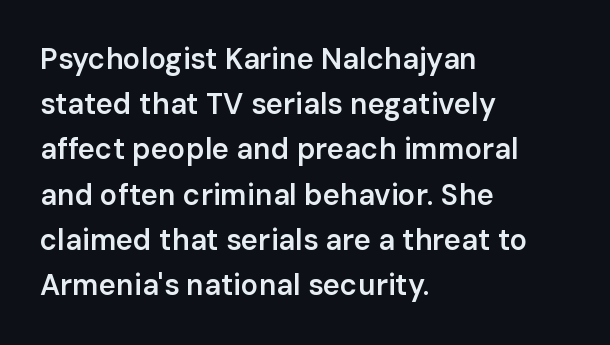
Does the leading feel generous? No, just average. How heavy is the stroke? Medium-heavy — a semibold, shy of bold. You could not count columns in this text — the font is proportionally spaced. Is the letter spacing exaggerated? No — it looks like the ordinary default.
